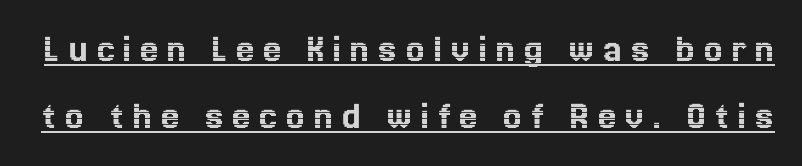
{"italic": "no", "width": "normal", "x_height": "medium", "monospaced": "no", "underline": "yes", "line_spacing": "normal", "line_spacing_ratio": 1.64, "letter_spacing": "wide", "letter_spacing_em": 0.21, "glyph_px": 41}
